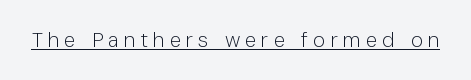
The image shows 21 px text type, upright; set unusually wide letter spacing (+0.24 em), underlined.
